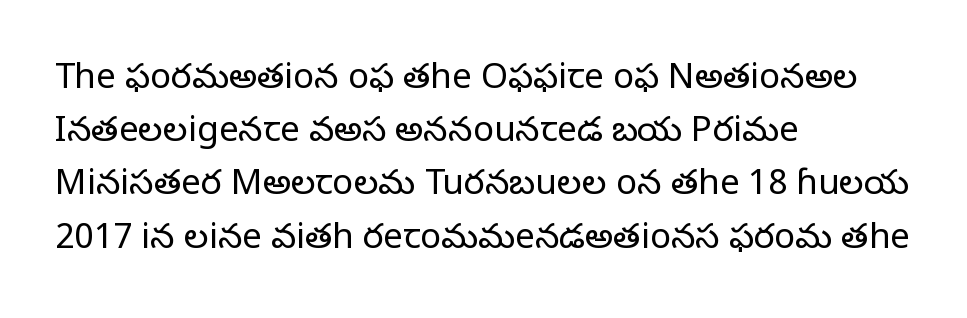
The image shows 35 px regular-weight serif type, upright; set left-aligned, normal line spacing (1.52x), normal letter spacing, not underlined; low stroke contrast and a large x-height.
